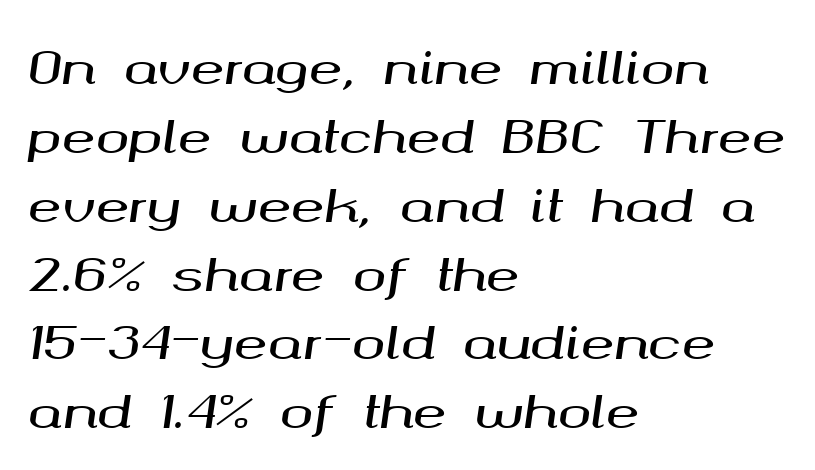
The image shows 45 px wide type, italic (leaning right); set left-aligned, normal line spacing (1.53x), normal letter spacing, not underlined; medium stroke contrast and a medium x-height.
